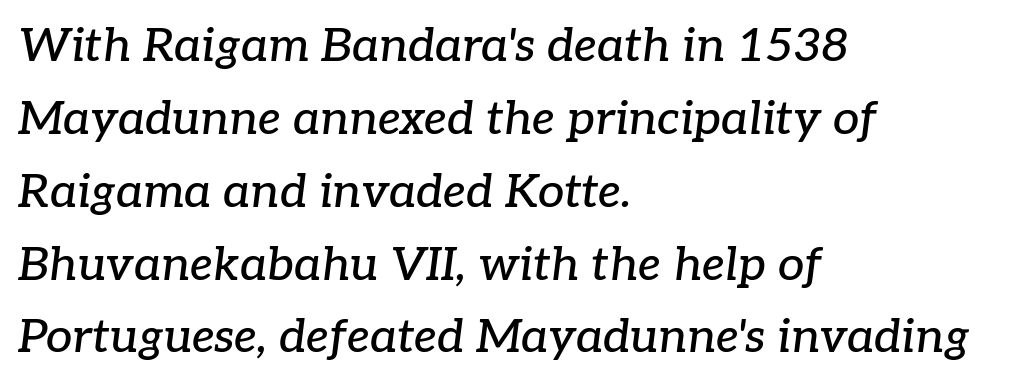
Regarding serifs, this sample has them. Slanted lettering throughout. This sample has the flowing, uneven cadence of proportional lettering. Caption: multi-line text, flush left, ragged right. Leading matches the norm, producing a regular column.
